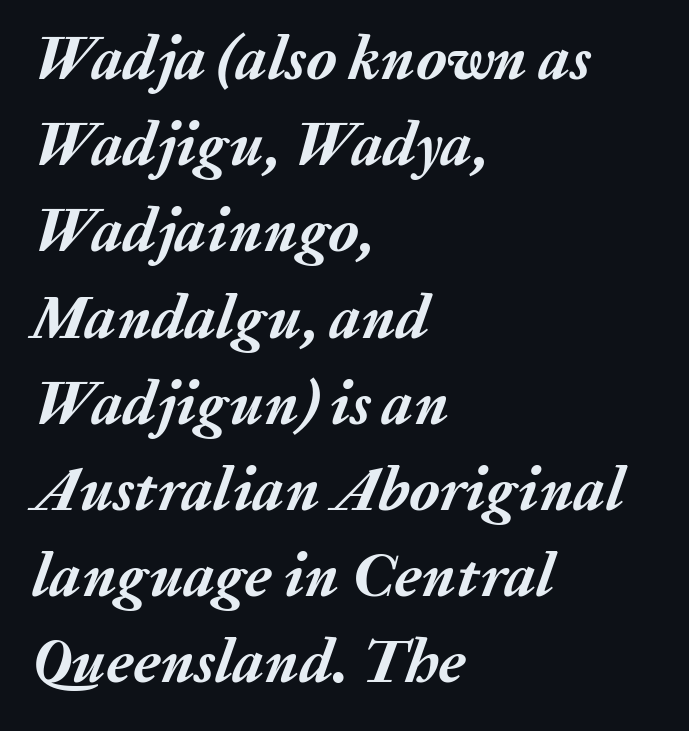
The space beneath each line is pristine and unruled. Each word holds together tightly as a unit, with standard inter-letter gaps. Observe the lean: these are italic letterforms. The space between consecutive lines is moderate.
